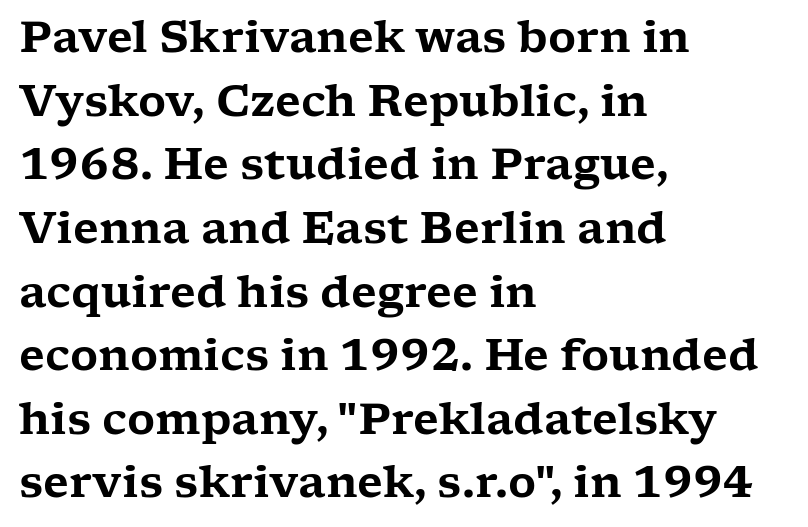
{"serif": "yes", "italic": "no", "width": "wide", "stroke_contrast": "low", "x_height": "medium", "monospaced": "no", "underline": "no", "align": "left", "line_spacing": "normal", "line_spacing_ratio": 1.48, "letter_spacing": "normal", "letter_spacing_em": 0.0, "glyph_px": 43}
